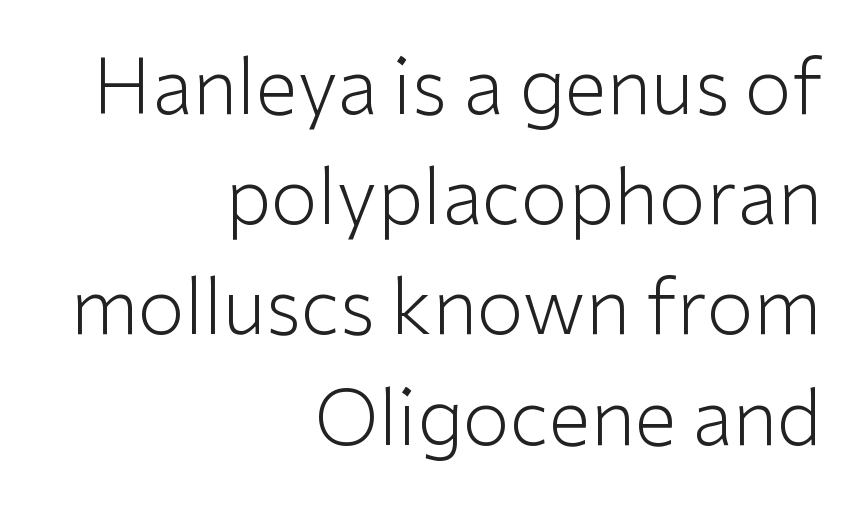
Q: Is the text bold? A: No.
Q: Is the text italic (slanted)? A: No, it is upright.
Q: Is the typeface a serif or a sans-serif typeface? A: Sans-serif.
Q: Is the text underlined? A: No.
Q: How is the paragraph aligned? A: Right-aligned.
Q: Is the spacing between letters normal or unusually wide? A: Normal.
Q: Is the spacing between lines tight, normal or loose? A: Normal.
Q: Width (condensed, normal, or wide)? A: Normal.
Q: Stroke contrast? A: Low.
Q: x-height? A: Medium.
Q: Monospaced? A: No.
